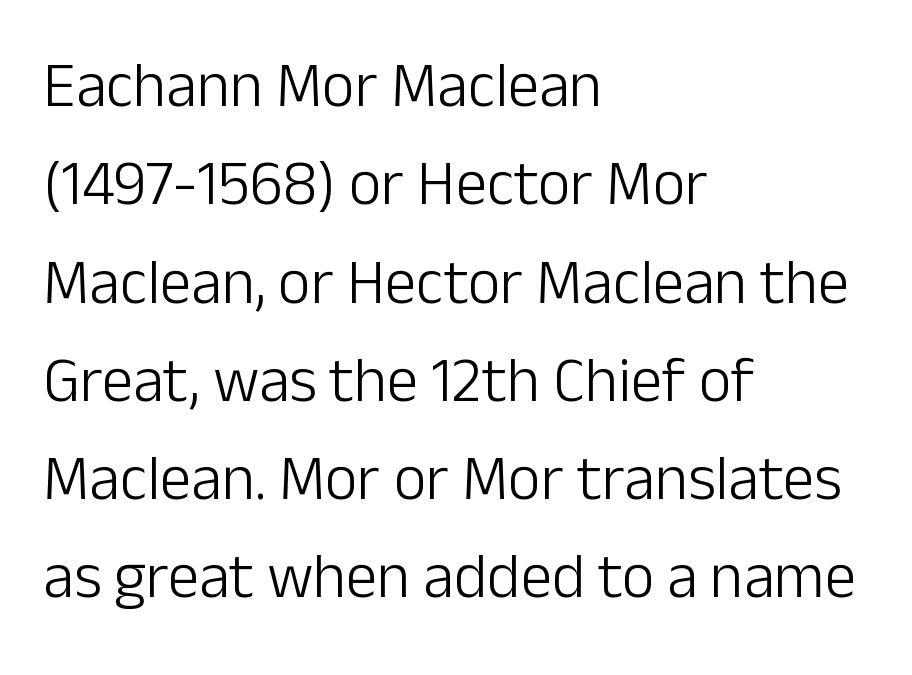
The image shows 63 px light sans-serif type, upright; set left-aligned, normal line spacing (1.56x), normal letter spacing, not underlined; low stroke contrast and a medium x-height.
